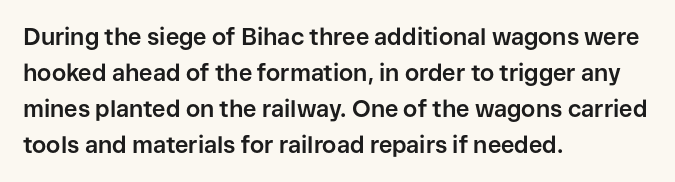
{"italic": "no", "bold": "yes", "underline": "no", "align": "left", "line_spacing": "normal", "line_spacing_ratio": 1.56, "letter_spacing": "normal", "letter_spacing_em": 0.0, "glyph_px": 23}
